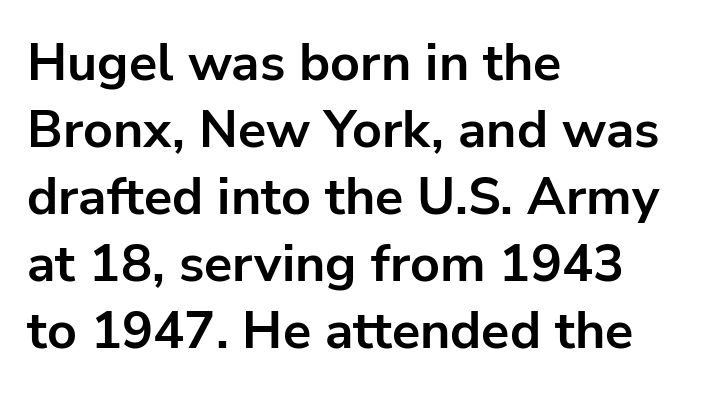
The image shows 52 px bold sans-serif type, upright; set left-aligned, normal line spacing (1.29x), normal letter spacing, not underlined; low stroke contrast and a medium x-height.
